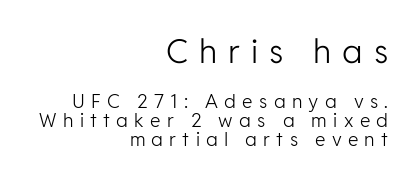
{"serif": "no", "italic": "no", "bold": "no", "weight": "light", "width": "normal", "stroke_contrast": "low", "x_height": "medium", "monospaced": "no", "underline": "no", "align": "right", "line_spacing": "tight", "line_spacing_ratio": 1.0, "letter_spacing": "wide", "letter_spacing_em": 0.33, "larger_block": "first", "size_ratio": 1.74, "glyph_px": 33}
